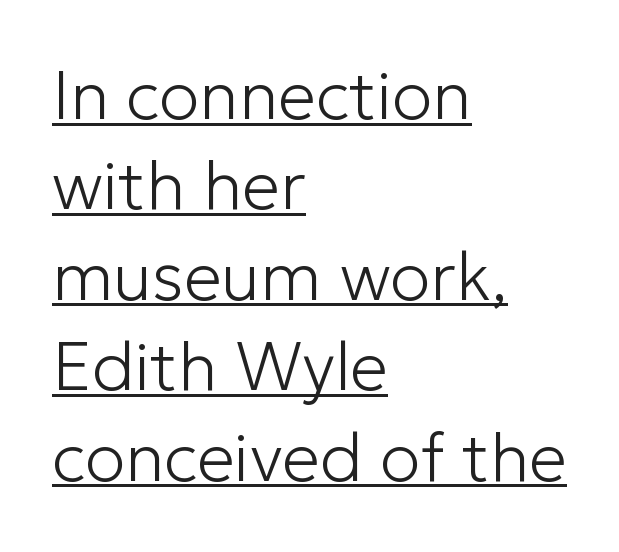
The image shows 68 px light sans-serif type, upright; set left-aligned, normal line spacing (1.33x), normal letter spacing, underlined; low stroke contrast and a medium x-height.
